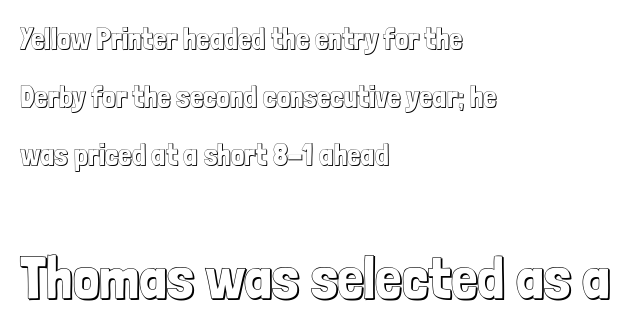
Q: Is the text italic (slanted)? A: No, it is upright.
Q: Is the text underlined? A: No.
Q: How is the paragraph aligned? A: Left-aligned.
Q: Is the spacing between letters normal or unusually wide? A: Normal.
Q: Is the spacing between lines tight, normal or loose? A: Loose.
Q: Which block of text is set in a larger size, the first (top) or the second (bottom)? A: The second (bottom) one.
Q: Width (condensed, normal, or wide)? A: Condensed.
Q: x-height? A: Medium.
Q: Monospaced? A: No.
